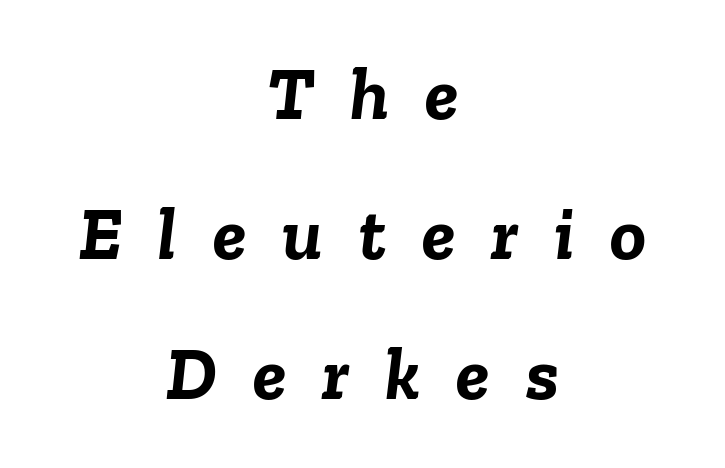
{"italic": "yes", "lean": "right", "slant_degrees": 6, "bold": "yes", "weight": "semibold", "width": "normal", "stroke_contrast": "low", "x_height": "medium", "monospaced": "no", "underline": "no", "align": "center", "line_spacing_ratio": 1.87, "letter_spacing": "wide", "letter_spacing_em": 0.48, "glyph_px": 75}
